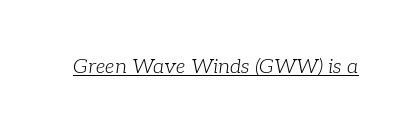
Q: Is the text bold? A: No.
Q: Is the text italic (slanted)? A: Yes, it leans right by about 7 degrees.
Q: Is the text underlined? A: Yes.
Q: Is the spacing between letters normal or unusually wide? A: Normal.
